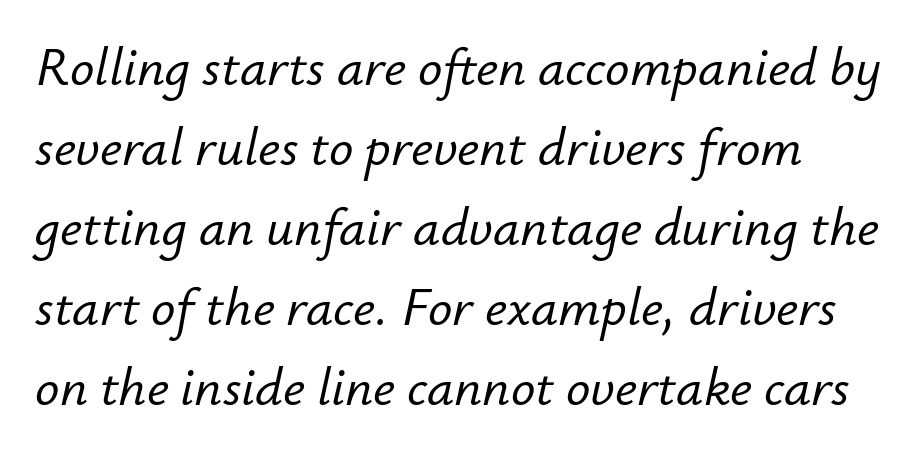
Tall strokes in this sample are angled rather than plumb. Descender tails drop into unmarked territory. Note the varied advance widths — an 'i' is clearly narrower than an 'm'. Regarding leading, the lines here are spaced in the standard way.
